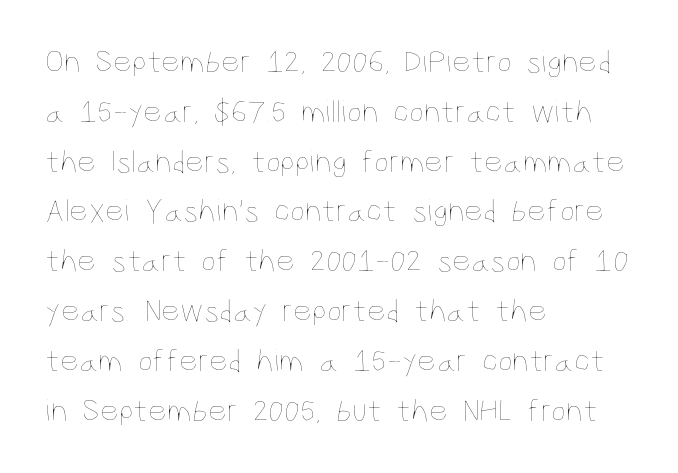
Leftover space on each line is placed entirely after the last word. The strip under each line holds only bare page. The letterforms sit shoulder to shoulder at normal distance. Is there any slant? The stems are plumb. Character widths vary here, with narrow letters taking less room than wide ones. The characters are drawn with everyday or finer stroke widths.
